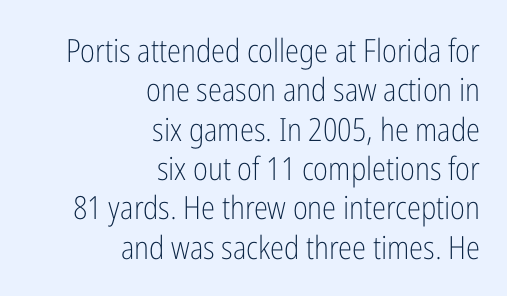
The image shows 32 px light, condensed sans-serif type, upright; set right-aligned, line spacing 1.23x, normal letter spacing, not underlined; low stroke contrast and a medium x-height.
